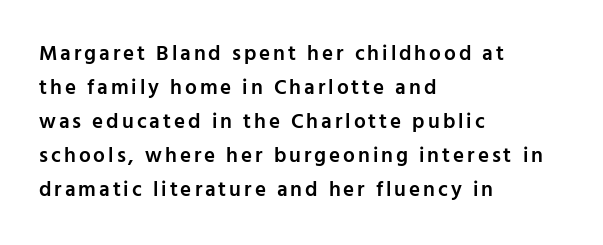
The image shows 21 px text type, upright; set left-aligned, normal line spacing (1.62x), not underlined.
